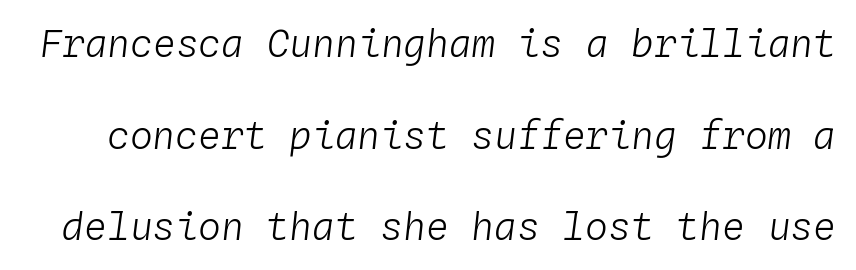
Q: Is the text bold? A: No.
Q: Is the text italic (slanted)? A: Yes, it leans right by about 4 degrees.
Q: Is the text underlined? A: No.
Q: Is the spacing between letters normal or unusually wide? A: Normal.
Q: Is the spacing between lines tight, normal or loose? A: Loose.
Q: Width (condensed, normal, or wide)? A: Normal.
Q: Stroke contrast? A: Low.
Q: x-height? A: Medium.
Q: Monospaced? A: Yes.
